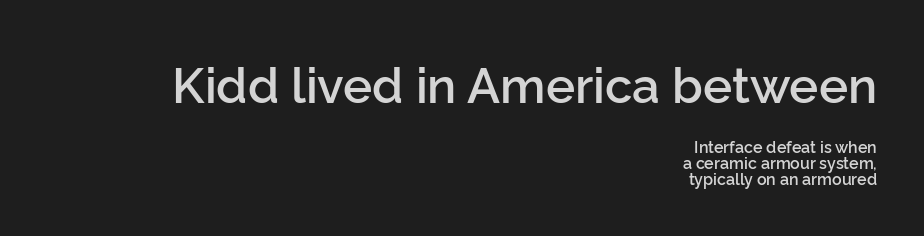
Q: Is the text bold? A: Semi-bold.
Q: Is the text italic (slanted)? A: No, it is upright.
Q: Is the typeface a serif or a sans-serif typeface? A: Sans-serif.
Q: Is the text underlined? A: No.
Q: How is the paragraph aligned? A: Right-aligned.
Q: Is the spacing between letters normal or unusually wide? A: Normal.
Q: Is the spacing between lines tight, normal or loose? A: Tight.
Q: Which block of text is set in a larger size, the first (top) or the second (bottom)? A: The first (top) one.
Q: Width (condensed, normal, or wide)? A: Normal.
Q: Stroke contrast? A: Low.
Q: x-height? A: Medium.
Q: Monospaced? A: No.
